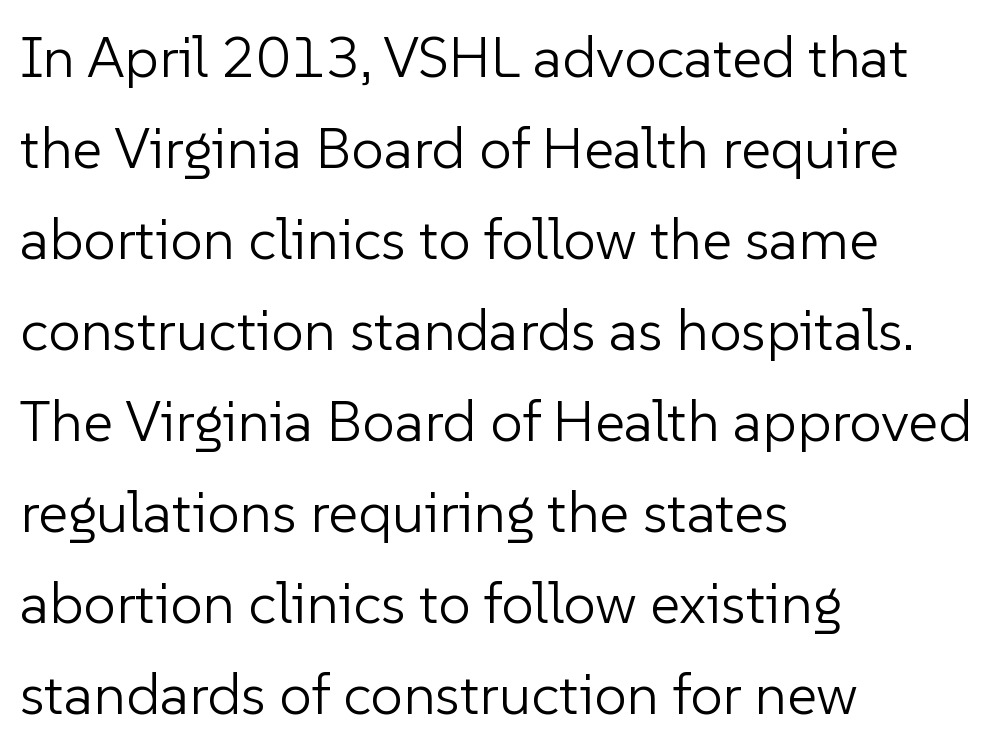
The image shows 58 px light sans-serif type, upright; set left-aligned, normal line spacing (1.57x), normal letter spacing, not underlined; low stroke contrast and a medium x-height.
